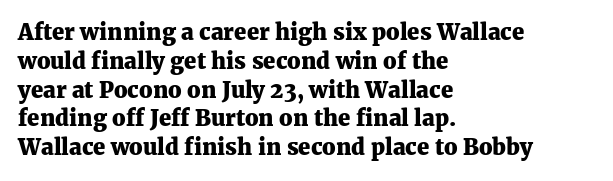
Q: Is the text bold? A: Yes.
Q: Is the text italic (slanted)? A: No, it is upright.
Q: Is the text underlined? A: No.
Q: How is the paragraph aligned? A: Left-aligned.
Q: Is the spacing between letters normal or unusually wide? A: Normal.
Q: Is the spacing between lines tight, normal or loose? A: Normal.
